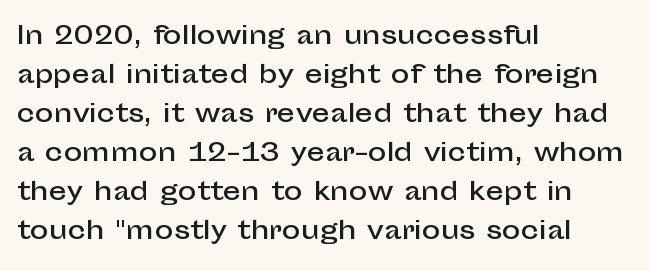
{"italic": "no", "underline": "no", "align": "left", "line_spacing": "normal", "line_spacing_ratio": 1.56, "letter_spacing": "normal", "letter_spacing_em": 0.0, "glyph_px": 25}
